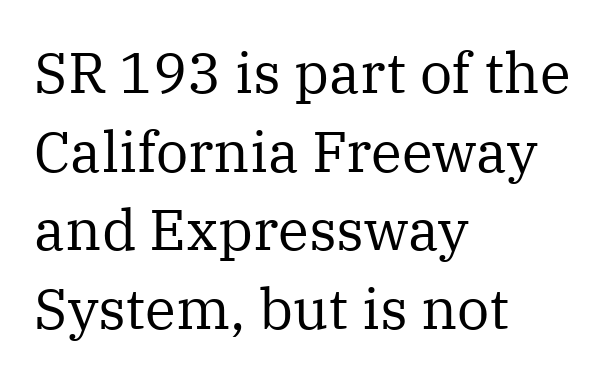
The image shows 57 px regular-weight serif type, upright; set left-aligned, normal line spacing (1.38x), normal letter spacing, not underlined; medium stroke contrast and a medium x-height.
